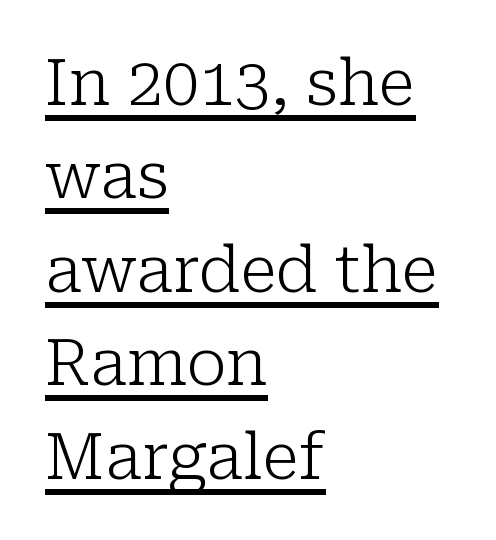
Observe the serifs anchoring each vertical stroke in this sample. Does a line run under the words? Yes, clearly. Ascenders rise straight up at ninety degrees. Vertical stems look standard width or narrower in stroke. Baseline-to-baseline distance is the conventional proportion of letter height.
